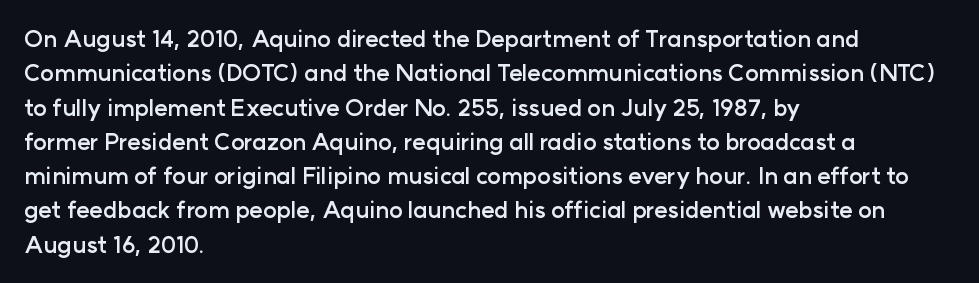
{"italic": "no", "bold": "yes", "underline": "no", "align": "left", "line_spacing": "normal", "line_spacing_ratio": 1.49, "letter_spacing": "normal", "letter_spacing_em": 0.0, "glyph_px": 23}
